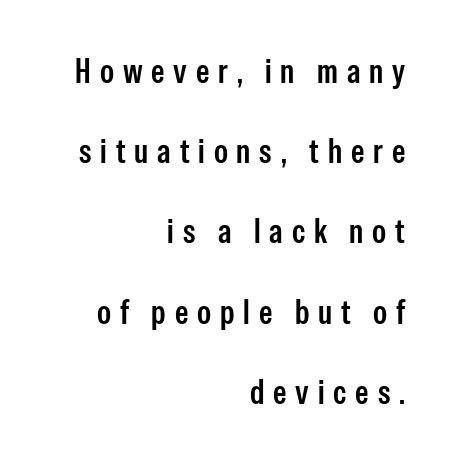
Q: Is the text italic (slanted)? A: No, it is upright.
Q: Is the typeface a serif or a sans-serif typeface? A: Sans-serif.
Q: Is the text underlined? A: No.
Q: How is the paragraph aligned? A: Right-aligned.
Q: Is the spacing between letters normal or unusually wide? A: Unusually wide.
Q: Is the spacing between lines tight, normal or loose? A: Loose.
Q: Width (condensed, normal, or wide)? A: Condensed.
Q: Stroke contrast? A: Low.
Q: x-height? A: Medium.
Q: Monospaced? A: No.
